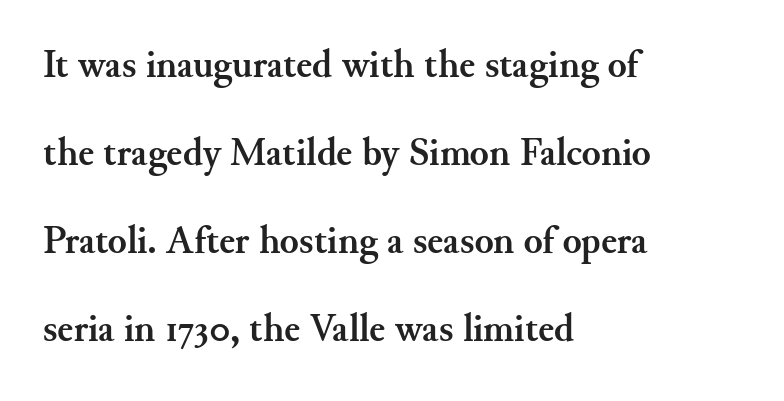
{"serif": "yes", "italic": "no", "bold": "yes", "weight": "semibold", "width": "normal", "stroke_contrast": "medium", "x_height": "small", "monospaced": "no", "underline": "no", "align": "left", "line_spacing": "loose", "line_spacing_ratio": 2.26, "letter_spacing": "normal", "letter_spacing_em": 0.0, "glyph_px": 39}
